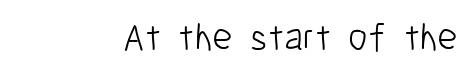
{"serif": "no", "italic": "no", "bold": "no", "weight": "light", "width": "condensed", "stroke_contrast": "low", "x_height": "medium", "monospaced": "no", "underline": "no", "letter_spacing": "normal", "letter_spacing_em": 0.0, "glyph_px": 39}
